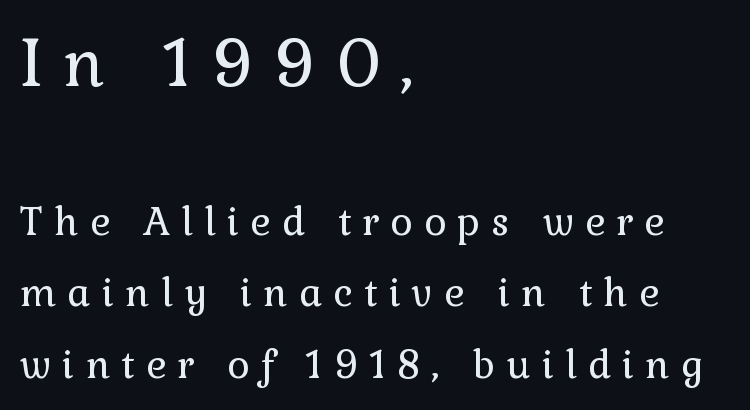
{"serif": "yes", "italic": "no", "bold": "no", "weight": "regular", "width": "normal", "x_height": "medium", "monospaced": "no", "underline": "no", "align": "left", "line_spacing_ratio": 1.88, "letter_spacing": "wide", "letter_spacing_em": 0.3, "larger_block": "first", "size_ratio": 1.74, "glyph_px": 66}
